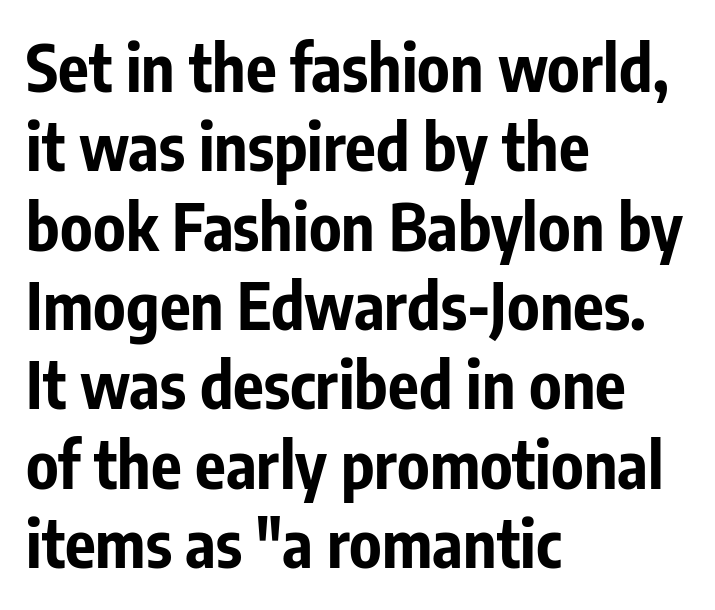
{"serif": "no", "italic": "no", "bold": "yes", "weight": "bold", "width": "condensed", "stroke_contrast": "low", "x_height": "medium", "monospaced": "no", "underline": "no", "align": "left", "line_spacing_ratio": 1.24, "letter_spacing": "normal", "letter_spacing_em": 0.0, "glyph_px": 64}
